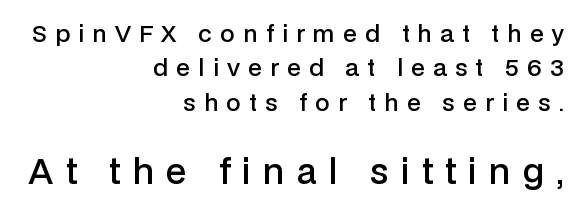
Q: Is the text bold? A: Semi-bold.
Q: Is the text italic (slanted)? A: No, it is upright.
Q: Is the typeface a serif or a sans-serif typeface? A: Sans-serif.
Q: Is the text underlined? A: No.
Q: How is the paragraph aligned? A: Right-aligned.
Q: Is the spacing between letters normal or unusually wide? A: Unusually wide.
Q: Is the spacing between lines tight, normal or loose? A: Normal.
Q: Which block of text is set in a larger size, the first (top) or the second (bottom)? A: The second (bottom) one.
Q: Width (condensed, normal, or wide)? A: Normal.
Q: Stroke contrast? A: Low.
Q: x-height? A: Medium.
Q: Monospaced? A: No.
